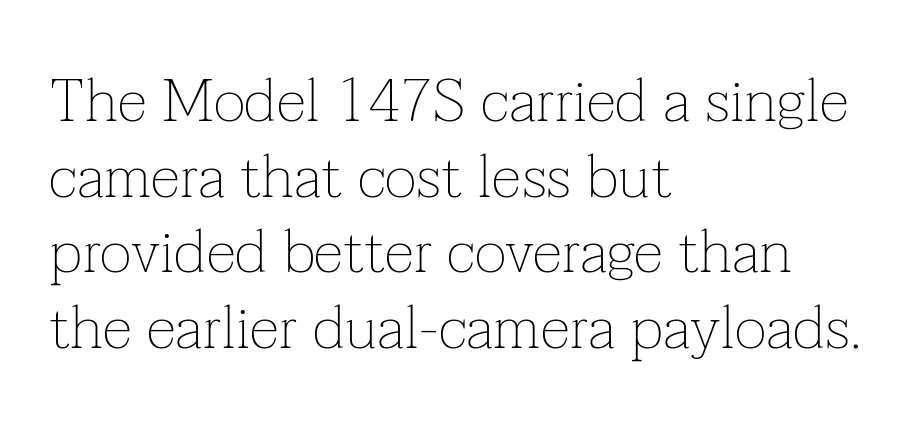
The image shows 61 px thin serif type, upright; set left-aligned, line spacing 1.24x, normal letter spacing, not underlined; low stroke contrast and a medium x-height.
